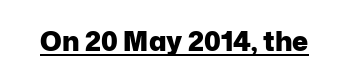
Q: Is the text bold? A: Yes.
Q: Is the text italic (slanted)? A: No, it is upright.
Q: Is the text underlined? A: Yes.
Q: Is the spacing between letters normal or unusually wide? A: Normal.
